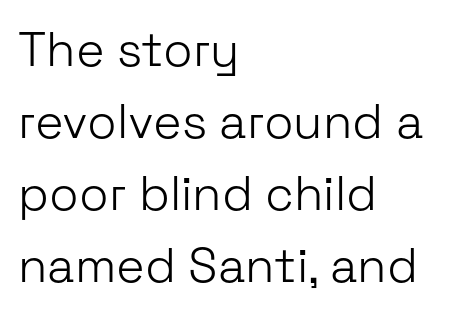
{"serif": "no", "italic": "no", "bold": "no", "weight": "light", "width": "normal", "stroke_contrast": "low", "x_height": "medium", "monospaced": "no", "underline": "no", "align": "left", "line_spacing": "normal", "line_spacing_ratio": 1.5, "letter_spacing": "normal", "letter_spacing_em": 0.0, "glyph_px": 48}
